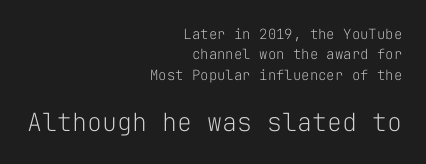
{"italic": "no", "bold": "no", "underline": "no", "align": "right", "line_spacing": "normal", "line_spacing_ratio": 1.46, "letter_spacing": "normal", "letter_spacing_em": 0.0, "larger_block": "second", "size_ratio": 1.79, "glyph_px": 25}
